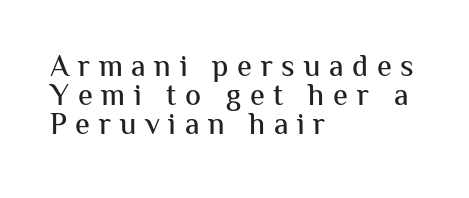
Leftover space on each line is placed entirely after the last word. Is this a fixed-width face? No — the glyphs have proportional, varying widths. Characters remain perfectly vertical along every line. Descender tails drop into unmarked territory. Check where the strokes stop: nothing finishes them off — pure sans. The letters are spread apart with noticeably loose tracking.
